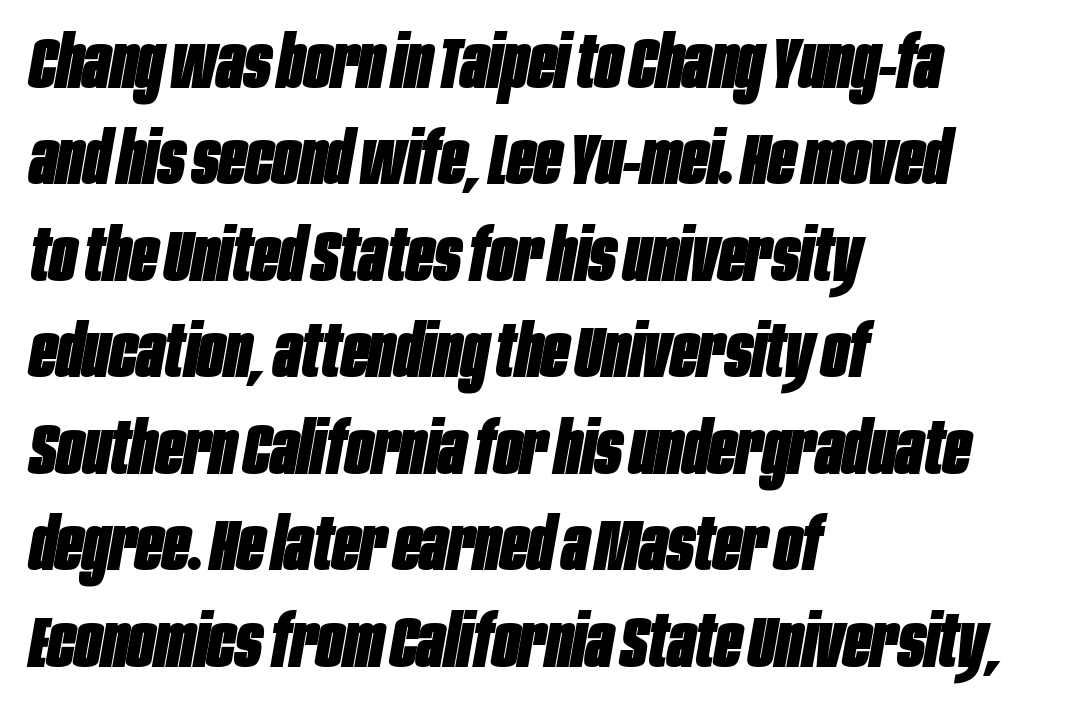
{"italic": "yes", "lean": "right", "slant_degrees": 10, "bold": "yes", "weight": "heavy", "width": "condensed", "stroke_contrast": "low", "x_height": "large", "monospaced": "no", "underline": "no", "align": "left", "line_spacing": "normal", "line_spacing_ratio": 1.34, "letter_spacing": "normal", "letter_spacing_em": 0.0, "glyph_px": 72}
